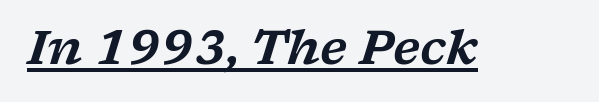
Notice how the stems are inclined rather than vertical — that's the hallmark of italics. This rendering features underlined lettering. You could not count columns in this text — the font is proportionally spaced. Old-style or modern, the face here clearly has serifs. The tracking reads as untouched default to a designer's eye.
